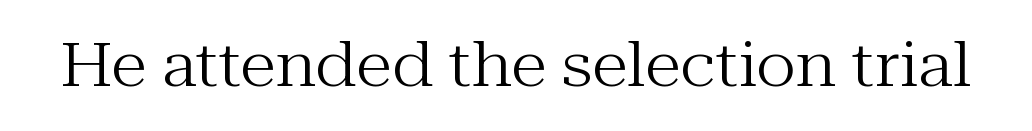
Just letters on the line, the space beneath them empty. You can tell from the footed stems that serif type was used. Each letter keeps its own natural width here, so spacing adapts to shape. In terms of letterspacing, this is plain default setting. The type sits square on the baseline with zero lean.
